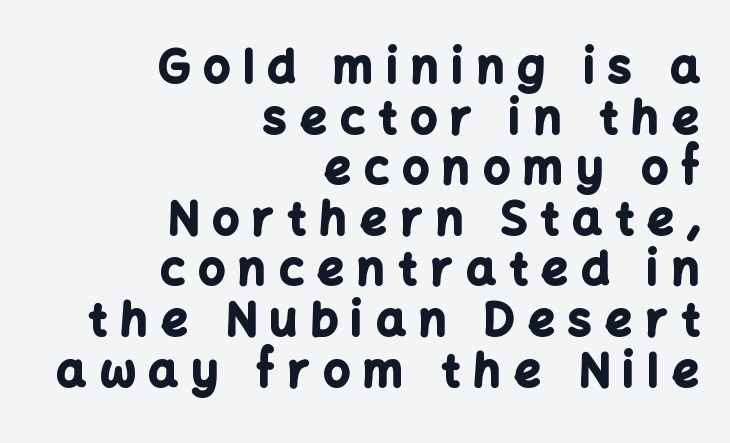
The rendering anchors every line to the right-hand side. This rendering widens character spacing well past its baseline value. A typesetter would mark this as roman, not italic. Is this a fixed-width face? No — the glyphs have proportional, varying widths. You can tell from the bare stems that sans-serif type was used. The space directly below the letters is spotless.
